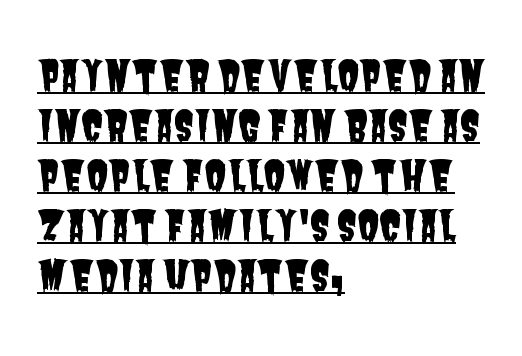
Observe the ordinary spacing: letters are neighbours, not strangers. The face used here is a sans, in the tradition of grotesques and geometrics. The specimen includes a rule beneath the text block's lines. Looks like regular typesetting: each glyph gets only the width it needs.
